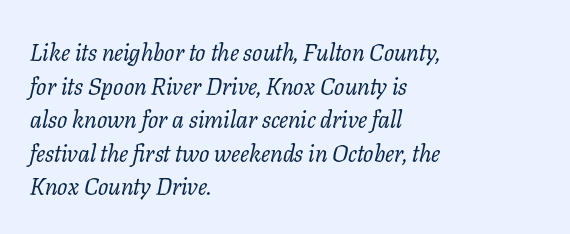
The image shows 24 px text type, italic (leaning right); set left-aligned, normal line spacing (1.4x), normal letter spacing, not underlined.
